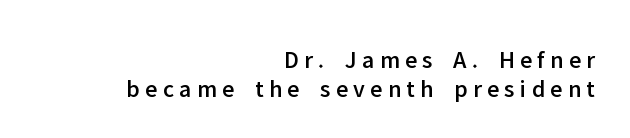
Q: Is the text italic (slanted)? A: No, it is upright.
Q: Is the text underlined? A: No.
Q: How is the paragraph aligned? A: Right-aligned.
Q: Is the spacing between letters normal or unusually wide? A: Unusually wide.
Q: Is the spacing between lines tight, normal or loose? A: Tight.
